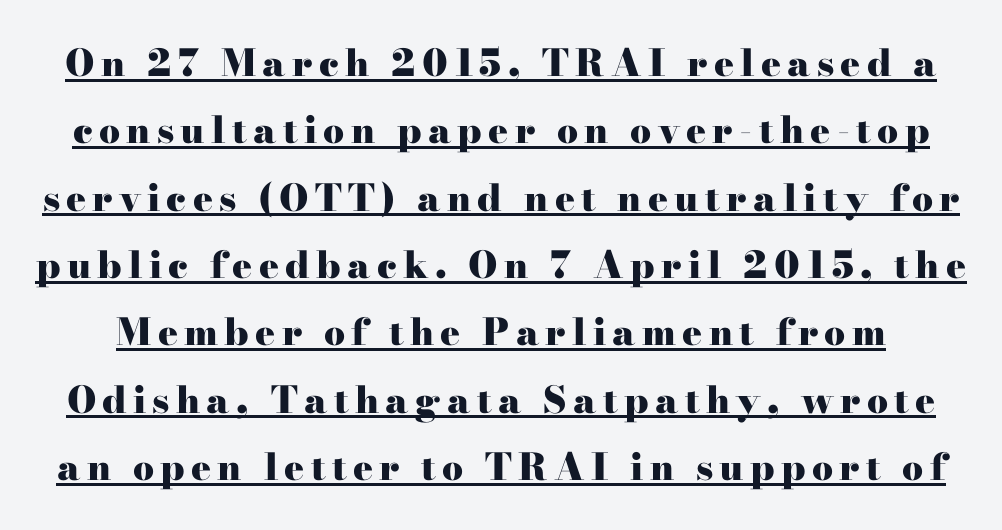
Q: Is the text bold? A: Yes.
Q: Is the text italic (slanted)? A: No, it is upright.
Q: Is the typeface a serif or a sans-serif typeface? A: Serif.
Q: Is the text underlined? A: Yes.
Q: Width (condensed, normal, or wide)? A: Wide.
Q: Stroke contrast? A: High.
Q: x-height? A: Small.
Q: Monospaced? A: No.
